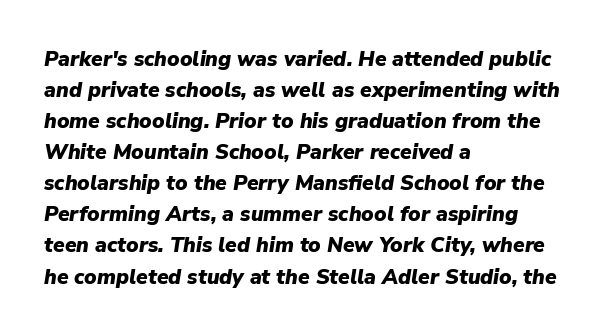
Does the weight exceed regular? Yes, all the way to bold. Emphasis-style slanted type is in use. Honestly, there is no underline to notice here at all. A normal amount of white space separates one row of letters from the next. Every row of glyphs begins at an identical x-position on the left.
